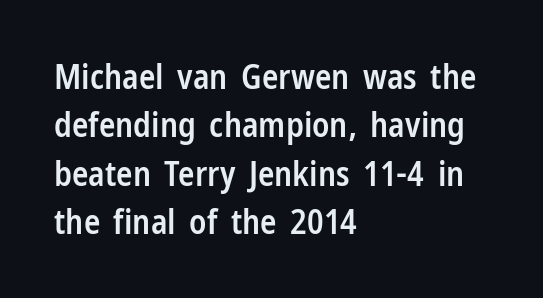
Q: Is the text bold? A: Semi-bold.
Q: Is the text italic (slanted)? A: No, it is upright.
Q: Is the typeface a serif or a sans-serif typeface? A: Sans-serif.
Q: Is the text underlined? A: No.
Q: How is the paragraph aligned? A: Left-aligned.
Q: Is the spacing between letters normal or unusually wide? A: Normal.
Q: Is the spacing between lines tight, normal or loose? A: Normal.
Q: Width (condensed, normal, or wide)? A: Condensed.
Q: Stroke contrast? A: Low.
Q: x-height? A: Medium.
Q: Monospaced? A: No.
